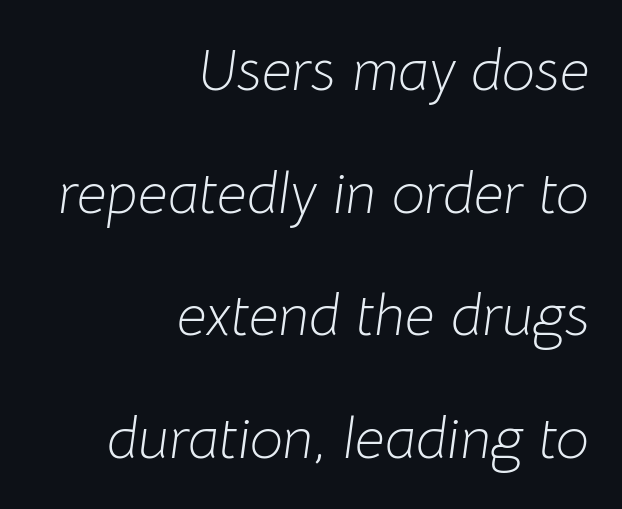
Leading: increased. A light-to-regular cut is what we see here. A typesetter would mark this as italic. You could call the tracking neutral — neither tight nor loose.
